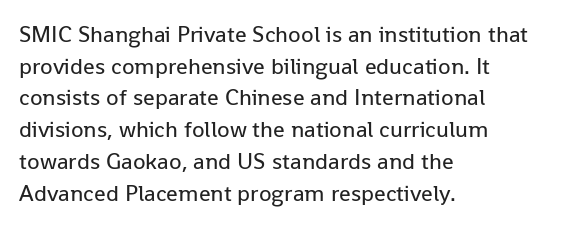
A roman cut, with each character standing at attention. Line spacing here is normal. The text block is weighted toward the left margin, trailing off unevenly rightward. Lines of text with bare space underneath. Nothing unusual about the tracking: characters are spaced as the font intends. A quiet, ordinary-to-light weight characterises the typeface.
